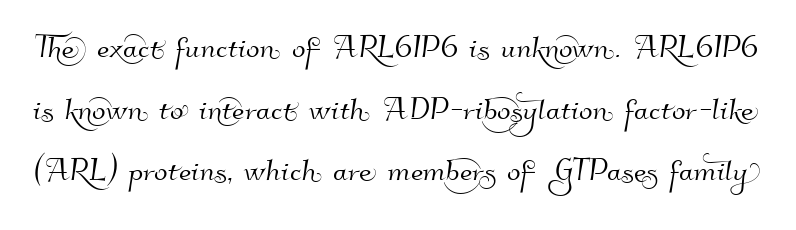
{"serif": "no", "width": "normal", "stroke_contrast": "high", "x_height": "small", "monospaced": "no", "underline": "no", "line_spacing": "normal", "line_spacing_ratio": 1.54, "letter_spacing": "normal", "letter_spacing_em": 0.0, "glyph_px": 40}
